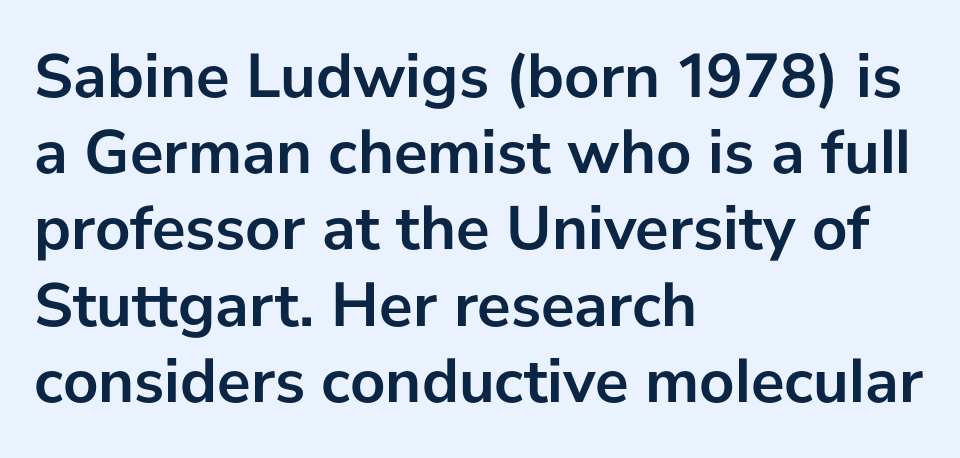
The image shows 63 px semibold sans-serif type, upright; set left-aligned, line spacing 1.21x, normal letter spacing, not underlined; low stroke contrast and a medium x-height.
